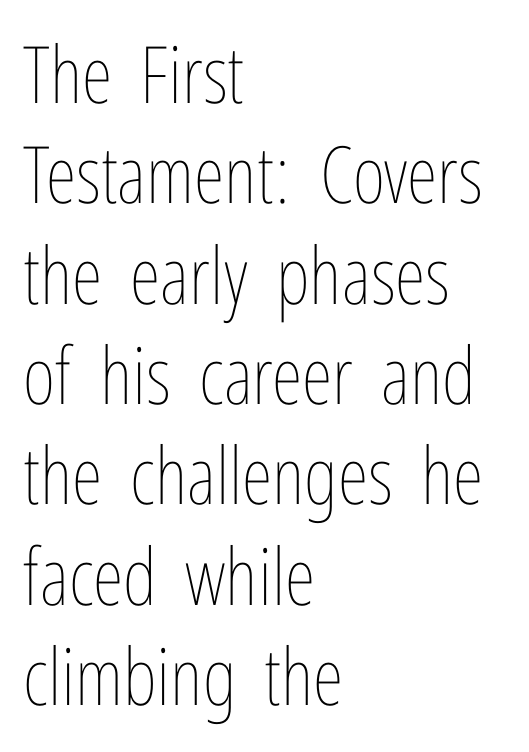
Typeset ragged right — the left edge is the straight one. Stroke mass is kept to a normal reading level or below. Type without underlining. The lettering stays uniformly vertical, giving the passage a roman look. Students, note that the glyphs here touch the page at normal intervals. This sample has the flowing, uneven cadence of proportional lettering.
